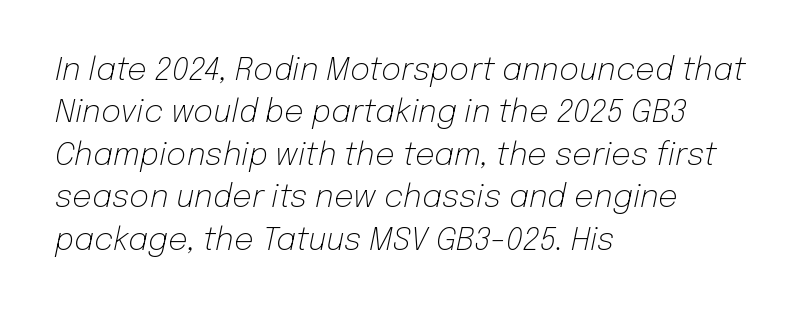
Q: Is the text bold? A: No.
Q: Is the text italic (slanted)? A: Yes, it leans right by about 12 degrees.
Q: Is the text underlined? A: No.
Q: How is the paragraph aligned? A: Left-aligned.
Q: Is the spacing between letters normal or unusually wide? A: Normal.
Q: Is the spacing between lines tight, normal or loose? A: Normal.
Q: Width (condensed, normal, or wide)? A: Normal.
Q: Stroke contrast? A: Low.
Q: x-height? A: Medium.
Q: Monospaced? A: No.
